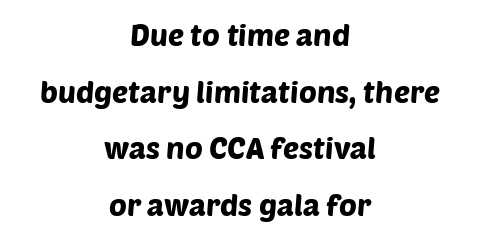
The image shows 30 px sans-serif type; set centered, line spacing 1.89x, normal letter spacing, not underlined; low stroke contrast and a large x-height.
